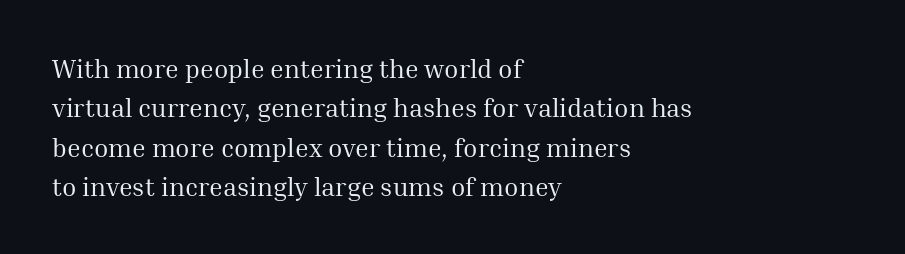
Q: Is the text bold? A: No.
Q: Is the text italic (slanted)? A: No, it is upright.
Q: Is the text underlined? A: No.
Q: How is the paragraph aligned? A: Left-aligned.
Q: Is the spacing between letters normal or unusually wide? A: Normal.
Q: Is the spacing between lines tight, normal or loose? A: Normal.
